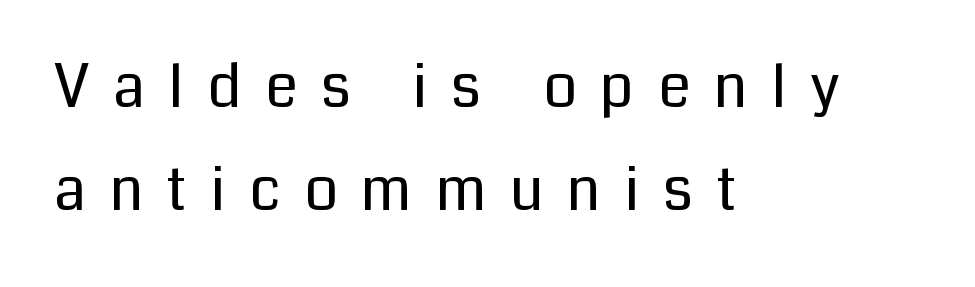
{"serif": "no", "italic": "no", "bold": "no", "weight": "regular", "width": "normal", "stroke_contrast": "low", "x_height": "medium", "monospaced": "no", "underline": "no", "align": "left", "line_spacing_ratio": 1.75, "letter_spacing": "wide", "letter_spacing_em": 0.4, "glyph_px": 59}
